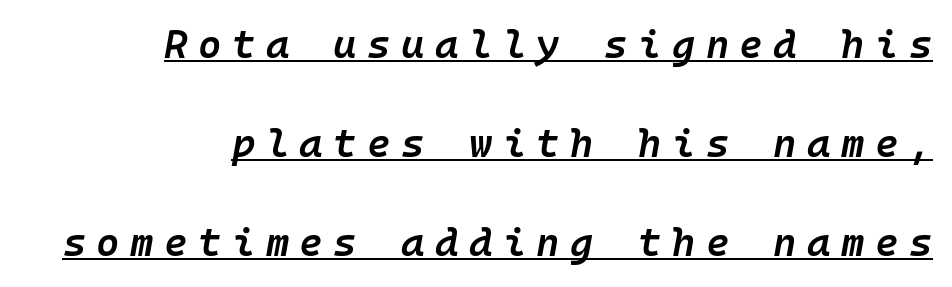
{"italic": "yes", "lean": "right", "slant_degrees": 10, "bold": "semi", "weight": "semibold", "width": "normal", "stroke_contrast": "low", "x_height": "medium", "monospaced": "yes", "underline": "yes", "align": "right", "line_spacing": "loose", "line_spacing_ratio": 2.48, "letter_spacing": "wide", "letter_spacing_em": 0.26, "glyph_px": 40}
